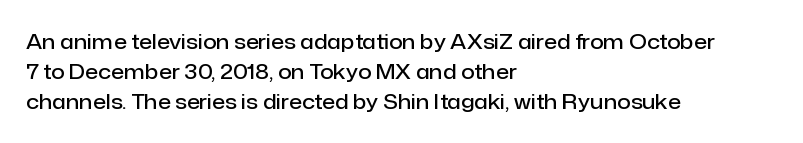
Vertical spacing — default. These lines stack with their left ends in a neat column. A typesetter would mark this as roman, not italic. Only glyphs here, with clear space below each row. What stands out about the letter spacing? Nothing — it is the standard amount.
